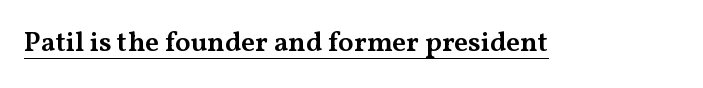
{"serif": "yes", "italic": "no", "bold": "semi", "weight": "semibold", "width": "wide", "stroke_contrast": "medium", "x_height": "medium", "monospaced": "no", "underline": "yes", "letter_spacing": "normal", "letter_spacing_em": 0.0, "glyph_px": 28}
